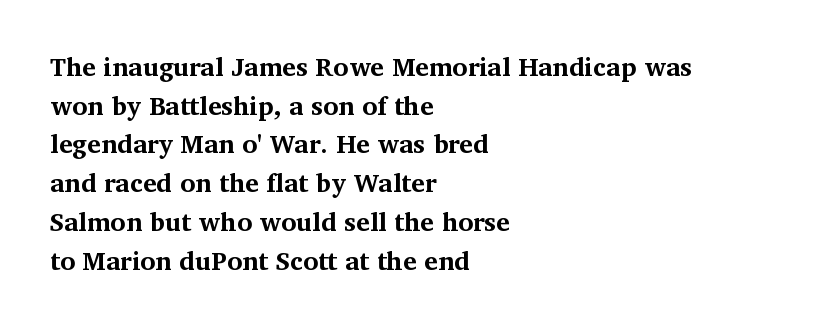
Leading: standard. Glyph-to-glyph distance matches everyday printed text. The face used here has the dense, thick strokes of a bold. These lines stack with their left ends in a neat column.
